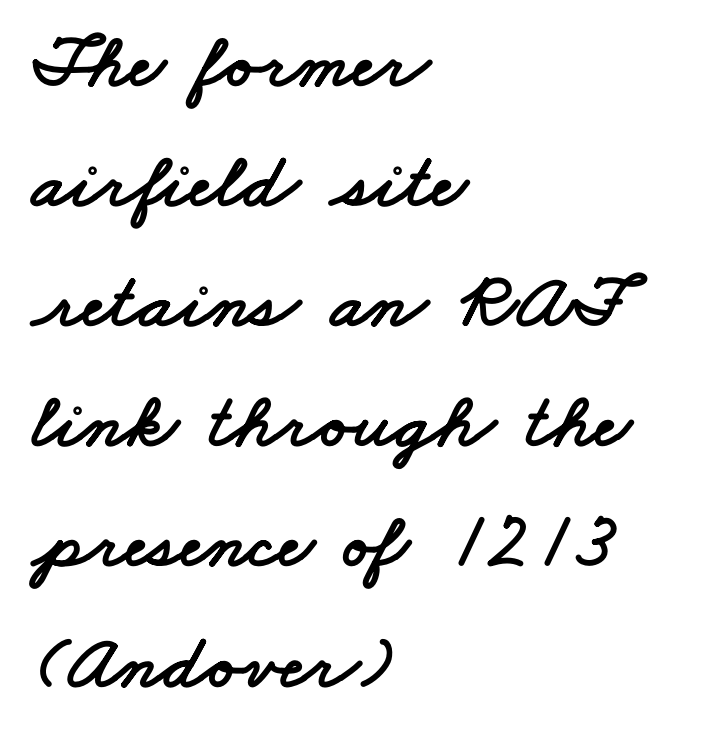
Tracking value appears to be zero — textbook default spacing. The face used here is proportionally spaced, like ordinary book or web type. One-word summary of the alignment: left. Underlining? Definitely not there. Reading down the column, the eye jumps a familiar distance to each next line. Look at the bottom of the vertical strokes: they stop flat, with no serifs.
